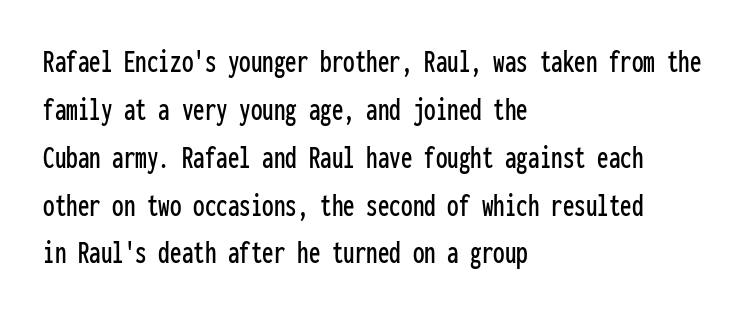
{"serif": "no", "italic": "no", "width": "condensed", "stroke_contrast": "low", "x_height": "medium", "monospaced": "yes", "underline": "no", "align": "left", "line_spacing": "normal", "line_spacing_ratio": 1.45, "letter_spacing": "normal", "letter_spacing_em": 0.0, "glyph_px": 33}
